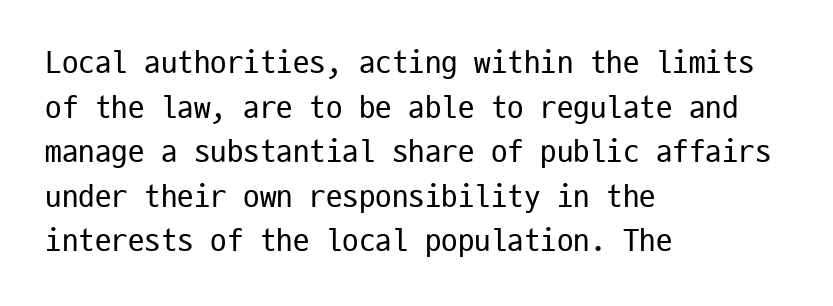
{"serif": "no", "italic": "no", "bold": "no", "weight": "regular", "width": "condensed", "stroke_contrast": "low", "x_height": "medium", "monospaced": "yes", "underline": "no", "align": "left", "line_spacing": "normal", "line_spacing_ratio": 1.35, "letter_spacing": "normal", "letter_spacing_em": 0.0, "glyph_px": 33}
